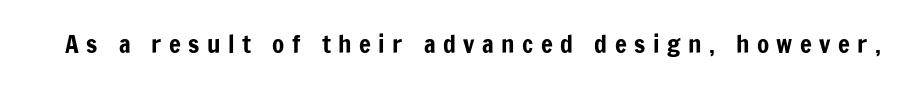
Q: Is the text italic (slanted)? A: No, it is upright.
Q: Is the text underlined? A: No.
Q: Is the spacing between letters normal or unusually wide? A: Unusually wide.
